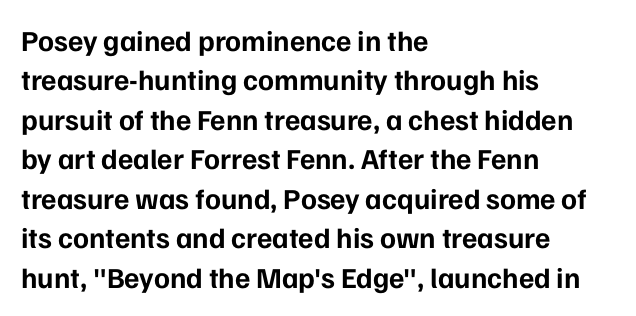
Q: Is the text bold? A: Yes.
Q: Is the text italic (slanted)? A: No, it is upright.
Q: Is the typeface a serif or a sans-serif typeface? A: Sans-serif.
Q: Is the text underlined? A: No.
Q: How is the paragraph aligned? A: Left-aligned.
Q: Is the spacing between letters normal or unusually wide? A: Normal.
Q: Is the spacing between lines tight, normal or loose? A: Normal.
Q: Width (condensed, normal, or wide)? A: Normal.
Q: Stroke contrast? A: Low.
Q: x-height? A: Medium.
Q: Monospaced? A: No.
